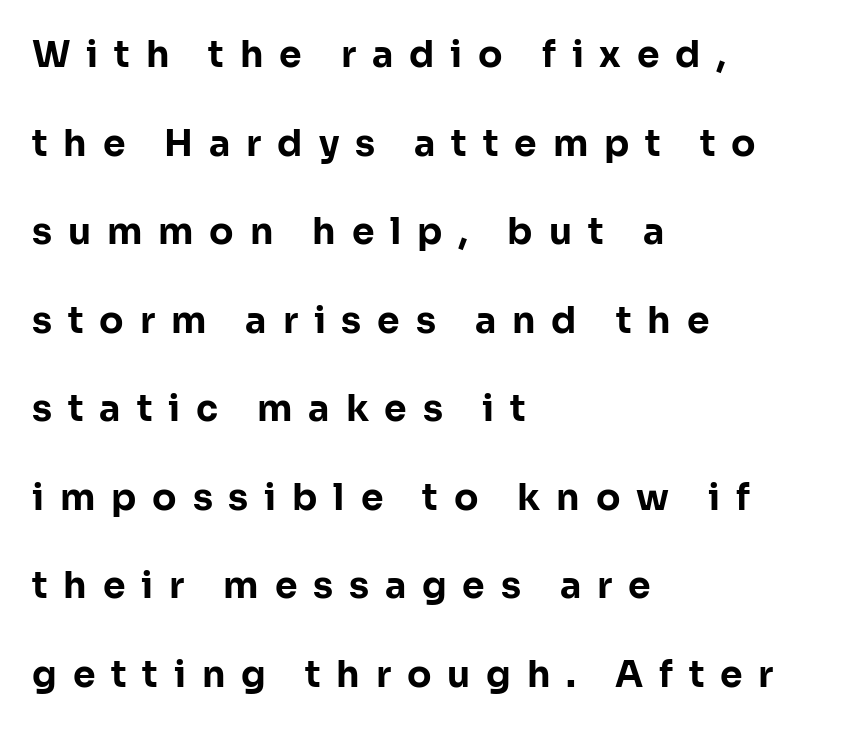
The face used here is rendered with a markedly widened letterfit. Plain, unruled lines of type. What's the leading like? Stretched, with rows far apart. Posture: straight, roman, zero tilt. Heavy, bold letterforms. Is this a sans? Yes — the strokes have no serifs.
